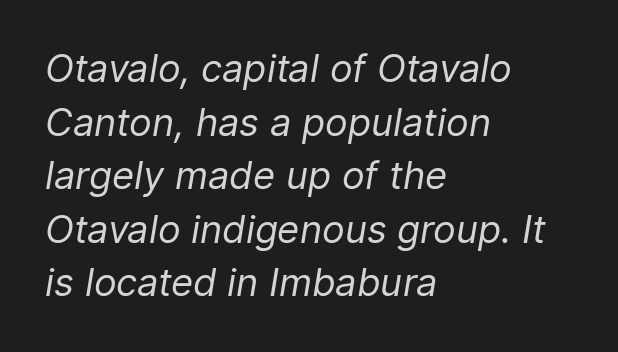
The image shows 38 px regular-weight type, italic (leaning right); set left-aligned, normal line spacing (1.41x), normal letter spacing, not underlined; low stroke contrast and a medium x-height.
